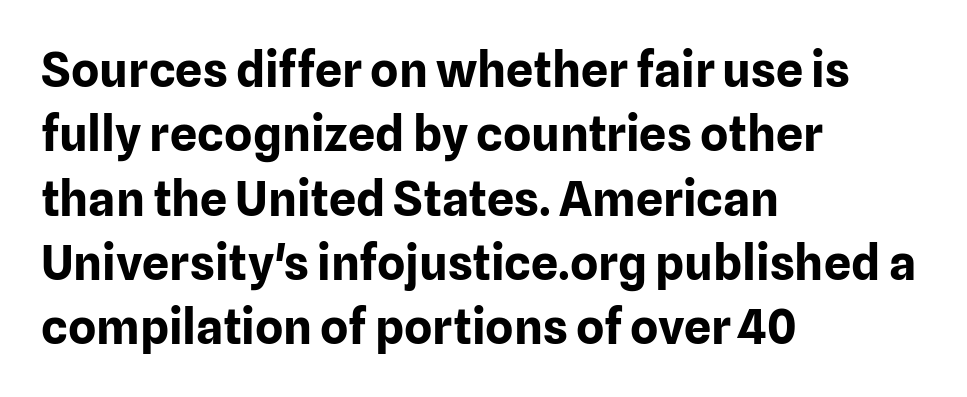
{"serif": "no", "italic": "no", "bold": "yes", "weight": "bold", "width": "normal", "stroke_contrast": "low", "x_height": "medium", "monospaced": "no", "underline": "no", "align": "left", "line_spacing": "normal", "line_spacing_ratio": 1.34, "letter_spacing": "normal", "letter_spacing_em": 0.0, "glyph_px": 48}
